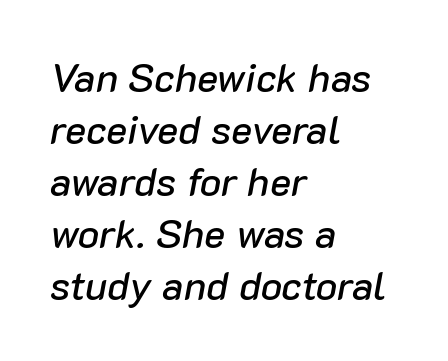
{"italic": "yes", "lean": "right", "slant_degrees": 10, "width": "normal", "stroke_contrast": "low", "x_height": "medium", "monospaced": "no", "underline": "no", "align": "left", "line_spacing": "normal", "line_spacing_ratio": 1.3, "letter_spacing": "normal", "letter_spacing_em": 0.0, "glyph_px": 40}
